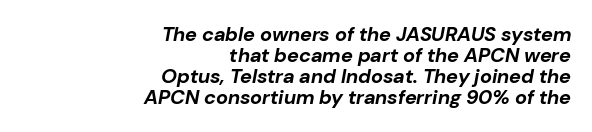
A typesetter would call this zero additional tracking. Caption: bold face, heavy strokes. Yep, that's italic — everything's leaning. How would I describe the line gaps? Narrow and economical. Compared with a flush-left layout, this one pins lines to the opposite, right side.
